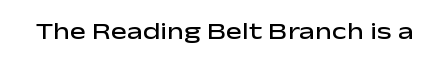
Quick note: underline off. Rendered with straight, roman letterforms. Each word holds together tightly as a unit, with standard inter-letter gaps. Slightly chunky letters — semibold, I'd say, not full bold.
